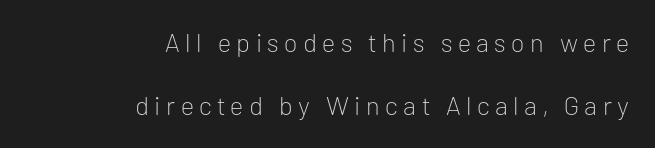
The specimen omits any rule beneath the text block's lines. The paragraph shown leans on its right margin. The specimen reads as upright at a glance. Is this a heavy cut? Hardly; it is regular or lighter.
